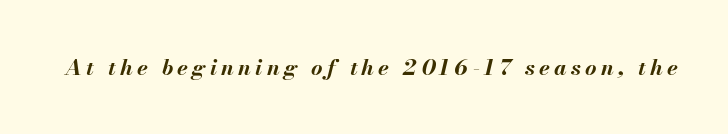
The image shows 22 px bold type, italic (leaning right); set not underlined.
